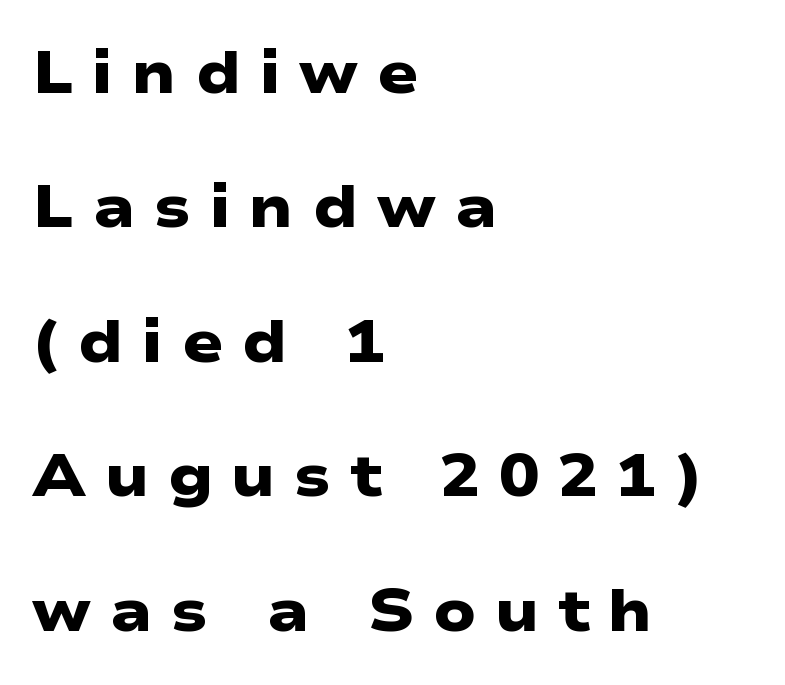
Q: Is the text bold? A: Yes.
Q: Is the typeface a serif or a sans-serif typeface? A: Sans-serif.
Q: Is the text underlined? A: No.
Q: How is the paragraph aligned? A: Left-aligned.
Q: Is the spacing between letters normal or unusually wide? A: Unusually wide.
Q: Is the spacing between lines tight, normal or loose? A: Loose.
Q: Width (condensed, normal, or wide)? A: Wide.
Q: Stroke contrast? A: Low.
Q: x-height? A: Medium.
Q: Monospaced? A: No.
